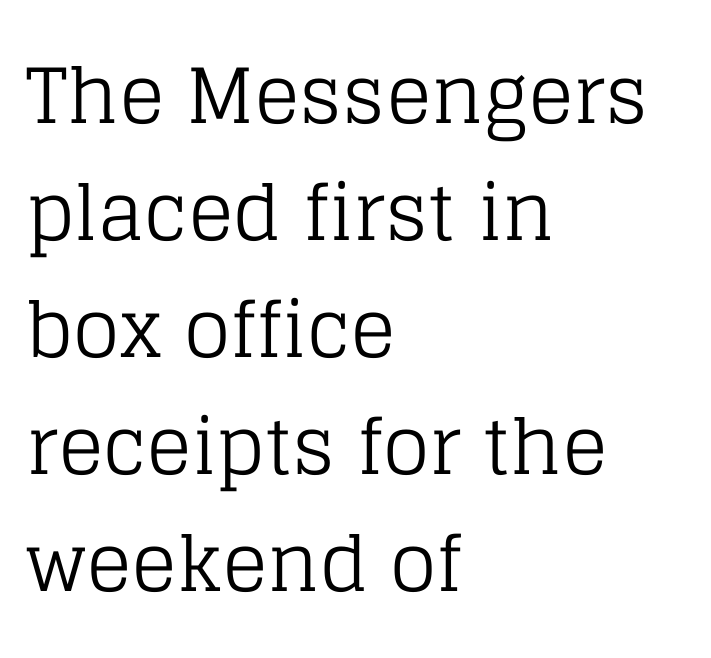
Q: Is the text bold? A: No.
Q: Is the text italic (slanted)? A: No, it is upright.
Q: Is the typeface a serif or a sans-serif typeface? A: Serif.
Q: Is the text underlined? A: No.
Q: How is the paragraph aligned? A: Left-aligned.
Q: Is the spacing between letters normal or unusually wide? A: Normal.
Q: Is the spacing between lines tight, normal or loose? A: Normal.
Q: Width (condensed, normal, or wide)? A: Normal.
Q: Stroke contrast? A: Low.
Q: x-height? A: Large.
Q: Monospaced? A: No.
